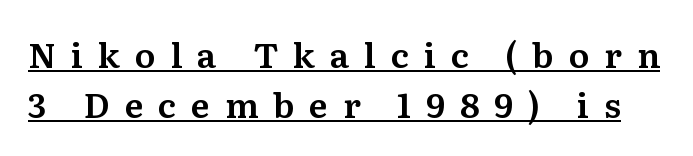
{"serif": "yes", "italic": "no", "width": "normal", "stroke_contrast": "medium", "x_height": "medium", "monospaced": "no", "underline": "yes", "line_spacing": "normal", "line_spacing_ratio": 1.47, "letter_spacing": "wide", "letter_spacing_em": 0.44, "glyph_px": 34}
